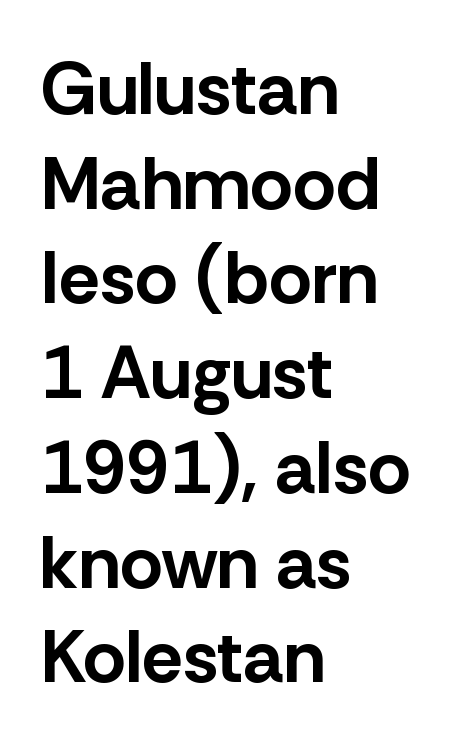
Strokes here are thick enough to call this a true bold. Successive baselines arrive at the customary interval. The specimen omits any rule beneath the text block's lines. No feet cap the strokes, marking this as sans-serif type. The letters stand upright; this is a roman face. All the whitespace from short lines collects on the right.
